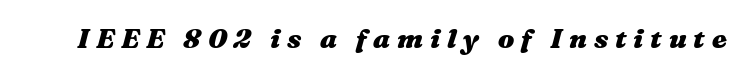
Q: Is the text bold? A: Yes.
Q: Is the text italic (slanted)? A: Yes, it leans right by about 16 degrees.
Q: Is the text underlined? A: No.
Q: Is the spacing between letters normal or unusually wide? A: Unusually wide.
